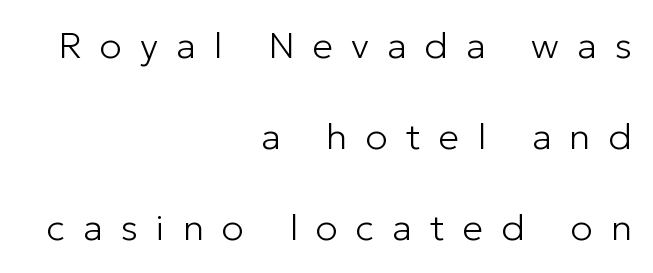
No italicization has been applied; the sample stays upright. Nobody drew a line under any word here. No extra ink here — the face is not bold. The letters advance in unequal steps, a hallmark of proportional type.
